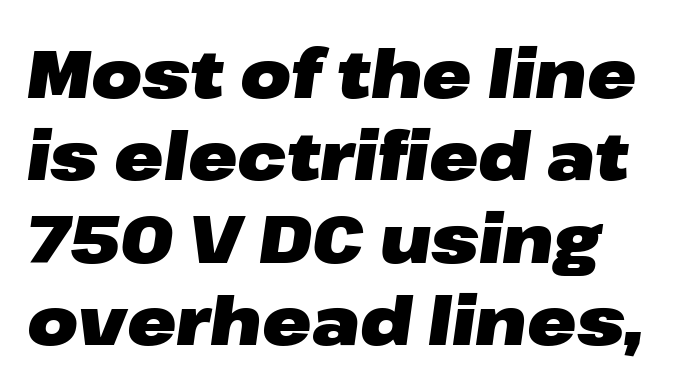
The image shows 66 px heavy, wide type, italic (leaning right); set left-aligned, normal line spacing (1.25x), normal letter spacing, not underlined; low stroke contrast and a medium x-height.
